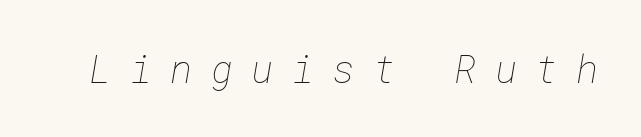
{"bold": "no", "weight": "thin", "width": "normal", "stroke_contrast": "low", "x_height": "medium", "underline": "no", "letter_spacing": "wide", "letter_spacing_em": 0.48, "glyph_px": 38}
